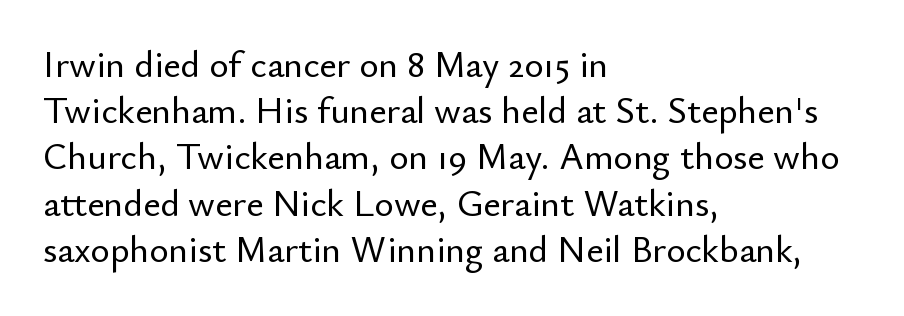
Q: Is the text italic (slanted)? A: No, it is upright.
Q: Is the typeface a serif or a sans-serif typeface? A: Sans-serif.
Q: Is the text underlined? A: No.
Q: How is the paragraph aligned? A: Left-aligned.
Q: Is the spacing between letters normal or unusually wide? A: Normal.
Q: Is the spacing between lines tight, normal or loose? A: Normal.
Q: Width (condensed, normal, or wide)? A: Normal.
Q: Stroke contrast? A: Low.
Q: x-height? A: Small.
Q: Monospaced? A: No.
